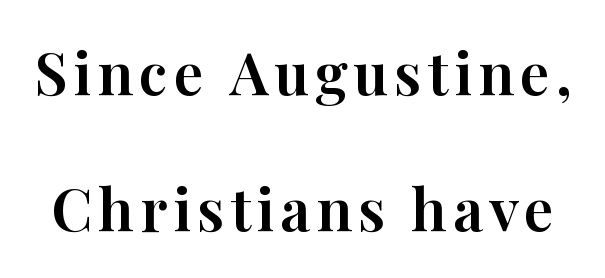
The image shows 59 px serif type, upright; set loose line spacing (2.31x), not underlined; high stroke contrast and a medium x-height.
